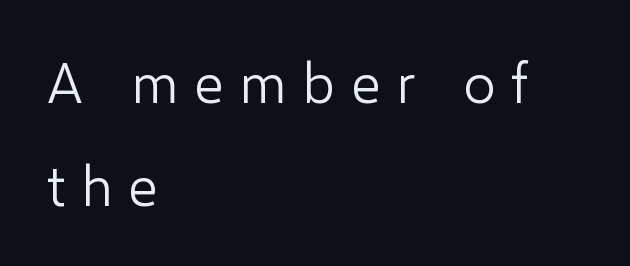
The image shows 56 px light sans-serif type, upright; set left-aligned, line spacing 1.84x, unusually wide letter spacing (+0.29 em), not underlined; low stroke contrast and a medium x-height.
